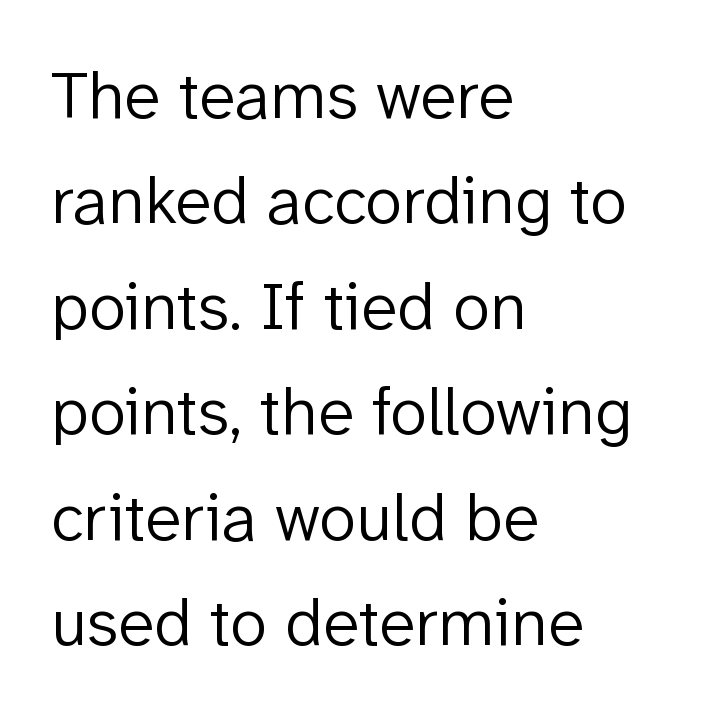
The image shows 68 px light sans-serif type, upright; set left-aligned, normal line spacing (1.55x), normal letter spacing, not underlined; low stroke contrast and a medium x-height.
